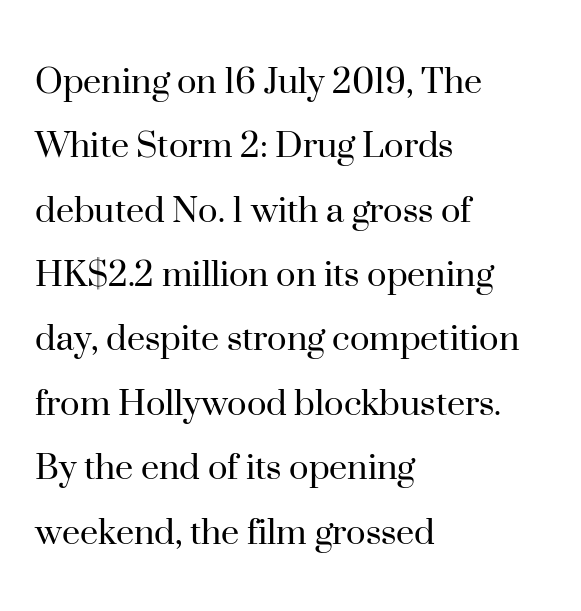
Q: Is the text bold? A: No.
Q: Is the text italic (slanted)? A: No, it is upright.
Q: Is the typeface a serif or a sans-serif typeface? A: Serif.
Q: Is the text underlined? A: No.
Q: How is the paragraph aligned? A: Left-aligned.
Q: Is the spacing between letters normal or unusually wide? A: Normal.
Q: Is the spacing between lines tight, normal or loose? A: Normal.
Q: Width (condensed, normal, or wide)? A: Normal.
Q: Stroke contrast? A: High.
Q: x-height? A: Small.
Q: Monospaced? A: No.
